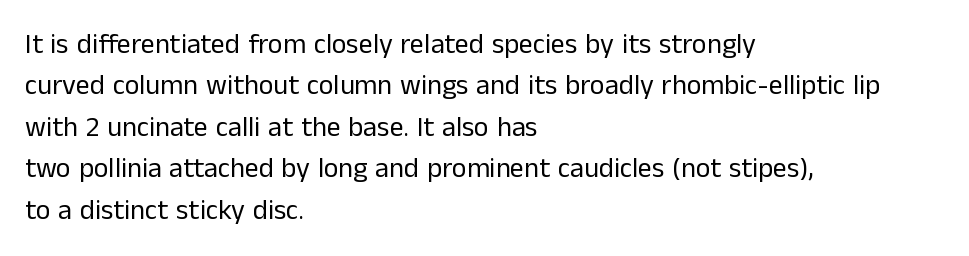
The image shows 28 px regular-weight sans-serif type, upright; set left-aligned, normal line spacing (1.48x), normal letter spacing, not underlined; low stroke contrast and a medium x-height.
